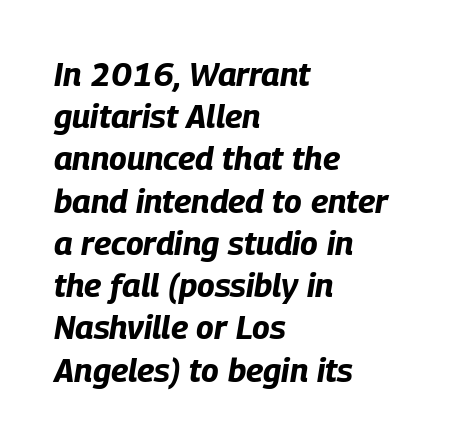
{"italic": "yes", "lean": "right", "slant_degrees": 9, "bold": "yes", "weight": "bold", "width": "condensed", "stroke_contrast": "low", "x_height": "large", "monospaced": "no", "underline": "no", "align": "left", "line_spacing": "normal", "line_spacing_ratio": 1.28, "letter_spacing": "normal", "letter_spacing_em": 0.0, "glyph_px": 33}
